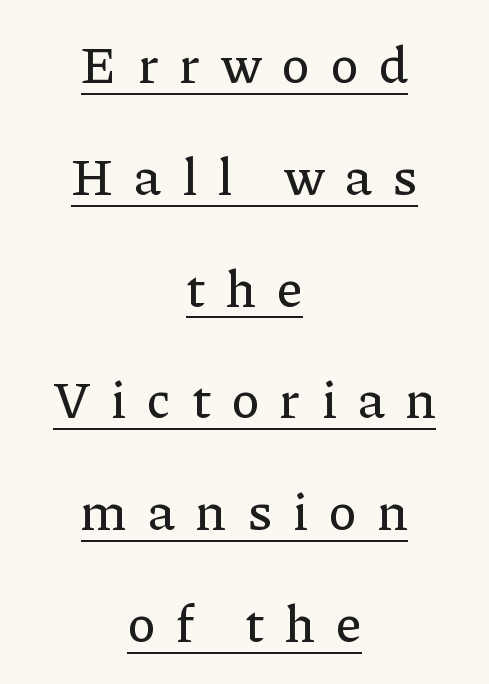
The image shows 52 px serif type, upright; set centered, loose line spacing (2.15x), unusually wide letter spacing (+0.41 em), underlined; low stroke contrast and a medium x-height.
